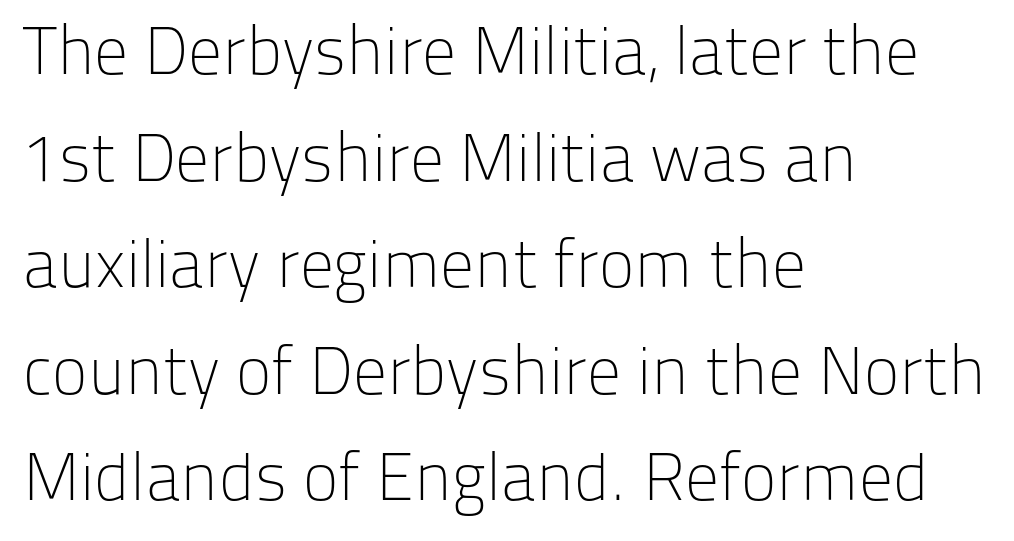
{"serif": "no", "italic": "no", "bold": "no", "weight": "light", "width": "normal", "stroke_contrast": "low", "x_height": "medium", "monospaced": "no", "underline": "no", "align": "left", "line_spacing": "normal", "line_spacing_ratio": 1.59, "letter_spacing": "normal", "letter_spacing_em": 0.0, "glyph_px": 67}
